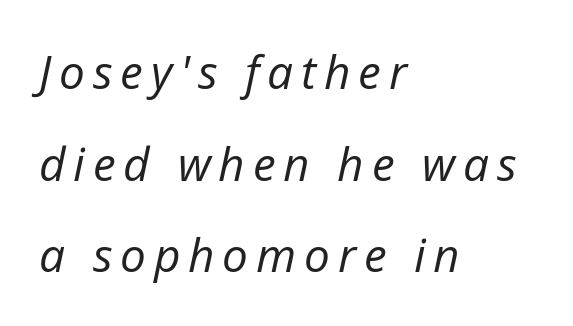
Q: Is the text bold? A: No.
Q: Is the text italic (slanted)? A: Yes, it leans right by about 12 degrees.
Q: Is the text underlined? A: No.
Q: How is the paragraph aligned? A: Left-aligned.
Q: Is the spacing between lines tight, normal or loose? A: Loose.
Q: Width (condensed, normal, or wide)? A: Normal.
Q: Stroke contrast? A: Low.
Q: x-height? A: Medium.
Q: Monospaced? A: No.
